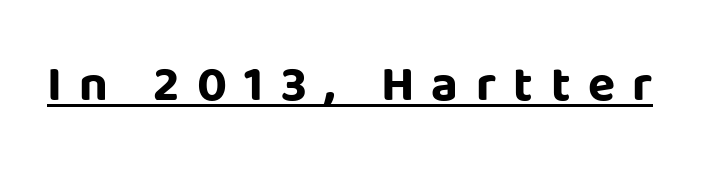
A typesetter would call this heavily tracked-out type. Examine the stroke ends and you'll find no serifs. Heavy-handed strokes throughout: this text is bold. These lines were composed using upright roman letters. Decoration check: the copy is underlined. You could not count columns in this text — the font is proportionally spaced.
